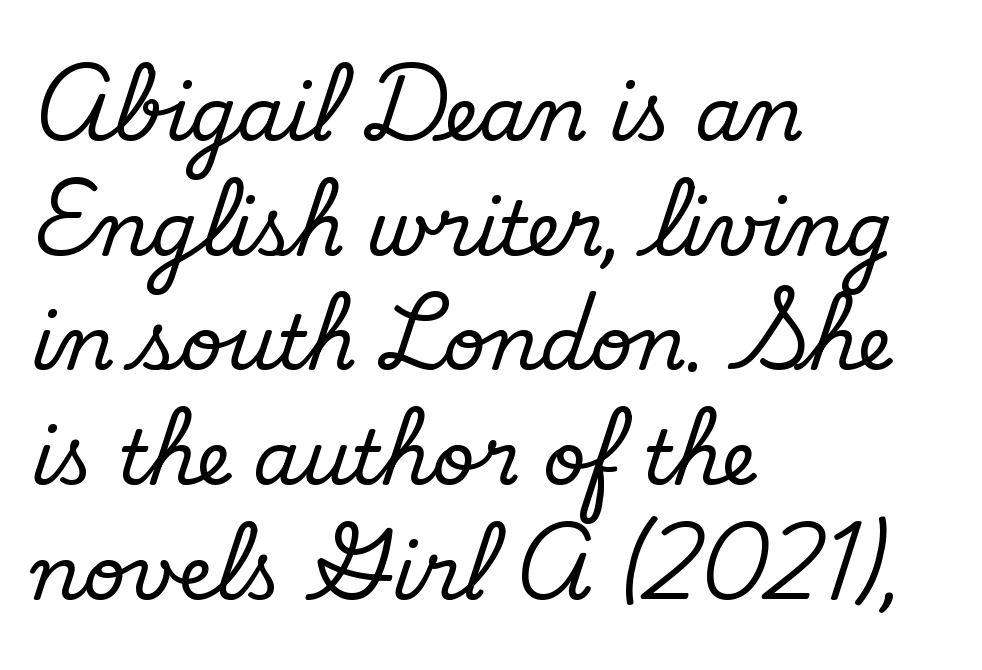
{"serif": "no", "bold": "no", "weight": "regular", "width": "normal", "stroke_contrast": "low", "x_height": "small", "monospaced": "no", "underline": "no", "align": "left", "line_spacing": "normal", "line_spacing_ratio": 1.53, "letter_spacing": "normal", "letter_spacing_em": 0.0, "glyph_px": 75}
